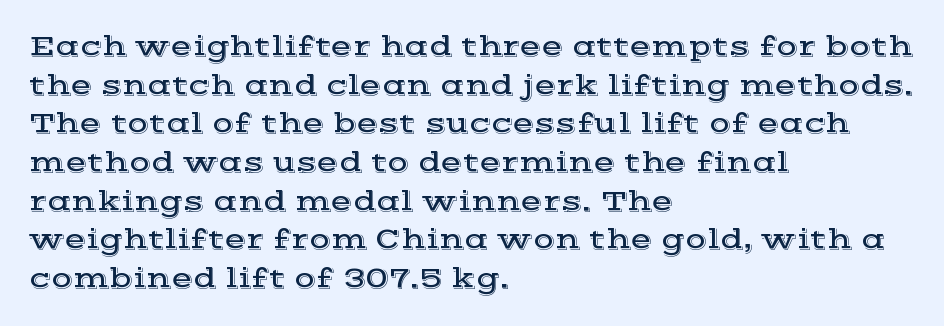
Q: Is the text italic (slanted)? A: No, it is upright.
Q: Is the typeface a serif or a sans-serif typeface? A: Serif.
Q: Is the text underlined? A: No.
Q: How is the paragraph aligned? A: Left-aligned.
Q: Is the spacing between letters normal or unusually wide? A: Normal.
Q: Is the spacing between lines tight, normal or loose? A: Normal.
Q: Width (condensed, normal, or wide)? A: Wide.
Q: x-height? A: Medium.
Q: Monospaced? A: No.
